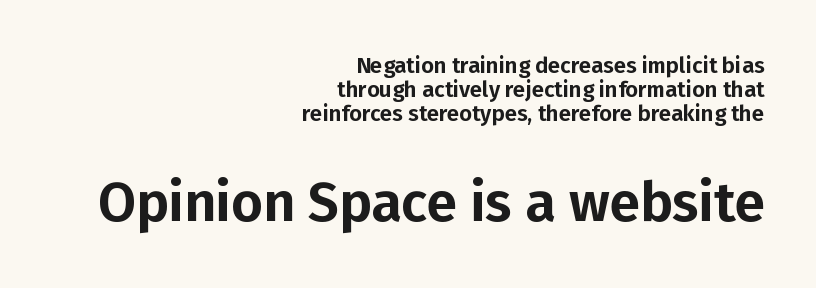
Honestly, the letter spacing is just normal — you wouldn't notice it. These lines stack with their right ends in a neat column. Unlike a traditional serif, this face leaves its strokes unadorned. Here the designer chose a conventional face with non-uniform glyph widths. Notice how the stems are strictly vertical — no italics here. Vertically, the passage feels compressed, each row crowding the next.
